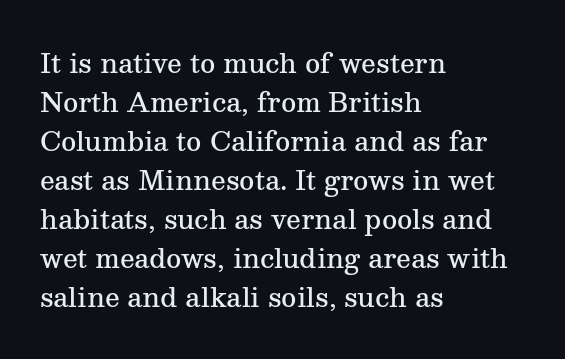
Each row of text sits above clean, open space. The letters stand straight up with perfectly vertical stems. Each word holds together tightly as a unit, with standard inter-letter gaps. A normal amount of white space separates one row of letters from the next. Does the weight exceed regular? Yes, but only to semibold. The paragraph shown leans on its left margin.
